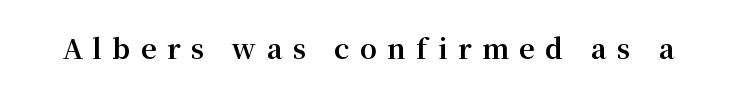
{"italic": "no", "bold": "yes", "underline": "no", "letter_spacing": "wide", "letter_spacing_em": 0.39, "glyph_px": 27}
